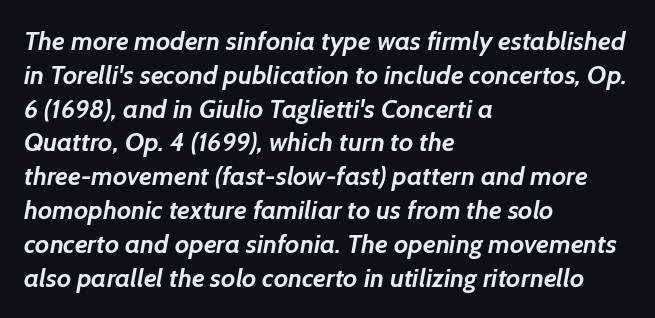
A bare baseline throughout the passage. A full-strength bold gives these letters their thick strokes. Glyph-to-glyph distance matches everyday printed text. The paragraph has a hard left edge and a soft right edge.
